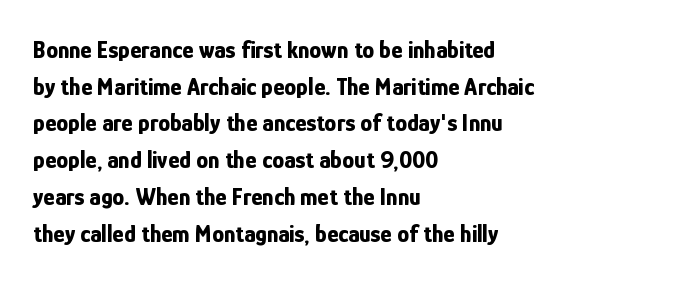
A typesetter would call this zero additional tracking. The letters stand upright; this is a roman face. Regular leading. The passage is arranged the way most books set body copy — flush left. Rule under the text: the space is simply empty. Strokes here are thick enough to call this a true bold.
